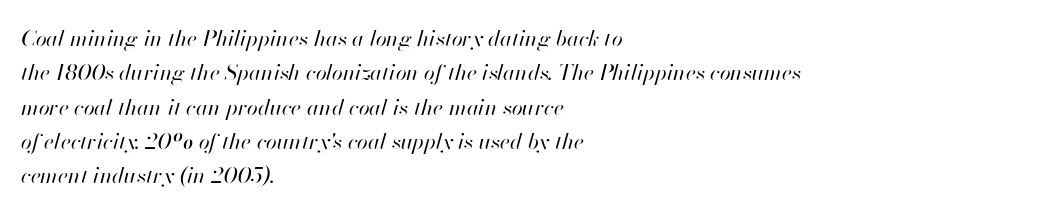
Q: Is the text bold? A: No.
Q: Is the text italic (slanted)? A: Yes, it leans right by about 13 degrees.
Q: Is the text underlined? A: No.
Q: How is the paragraph aligned? A: Left-aligned.
Q: Is the spacing between letters normal or unusually wide? A: Normal.
Q: Is the spacing between lines tight, normal or loose? A: Normal.
